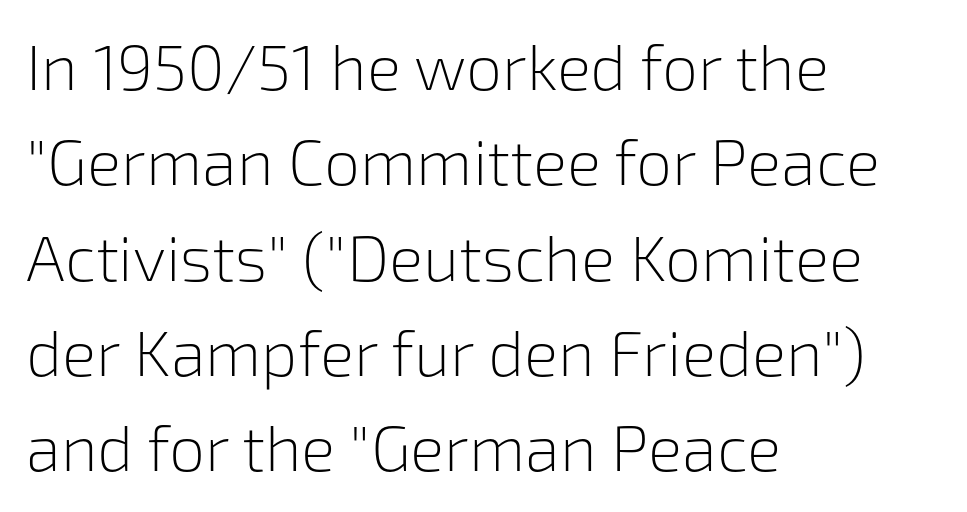
Only glyphs here, with clear space below each row. Upright lettering throughout. Note the varied advance widths — an 'i' is clearly narrower than an 'm'. The type is set solid horizontally, with unmodified tracking. One glance says typical: line gaps are just what's usual. The lines are quadded left.
